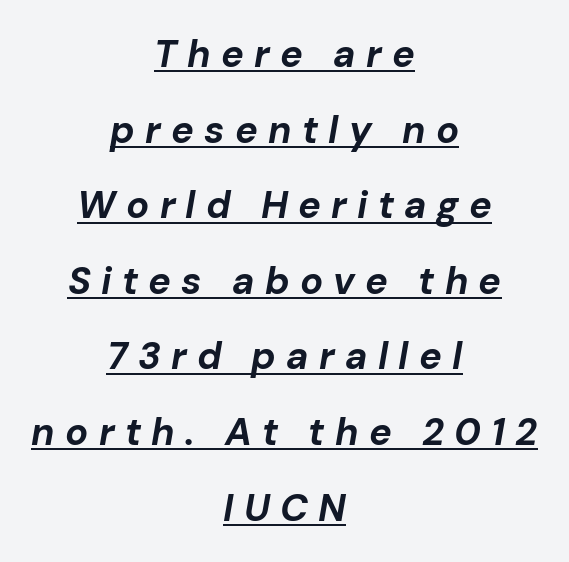
{"italic": "yes", "lean": "right", "slant_degrees": 10, "bold": "yes", "weight": "bold", "width": "normal", "stroke_contrast": "low", "x_height": "medium", "monospaced": "no", "underline": "yes", "align": "center", "line_spacing": "loose", "line_spacing_ratio": 1.99, "letter_spacing": "wide", "letter_spacing_em": 0.27, "glyph_px": 38}
